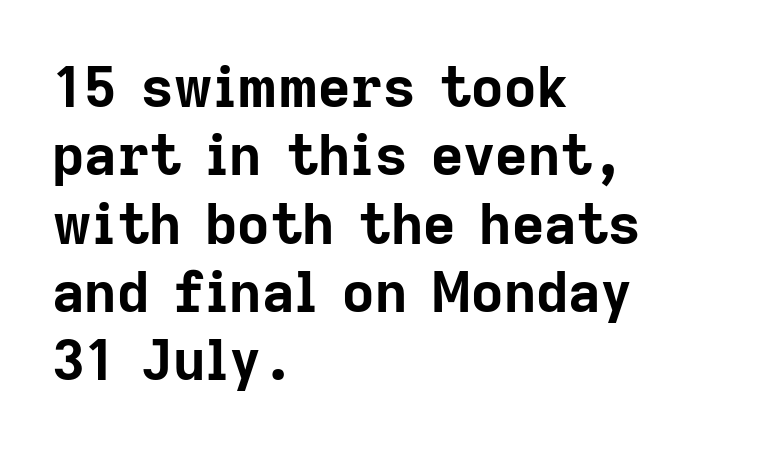
Q: Is the text bold? A: Yes.
Q: Is the text italic (slanted)? A: No, it is upright.
Q: Is the typeface a serif or a sans-serif typeface? A: Sans-serif.
Q: Is the text underlined? A: No.
Q: How is the paragraph aligned? A: Left-aligned.
Q: Is the spacing between letters normal or unusually wide? A: Normal.
Q: Width (condensed, normal, or wide)? A: Normal.
Q: Stroke contrast? A: Low.
Q: x-height? A: Medium.
Q: Monospaced? A: No.
